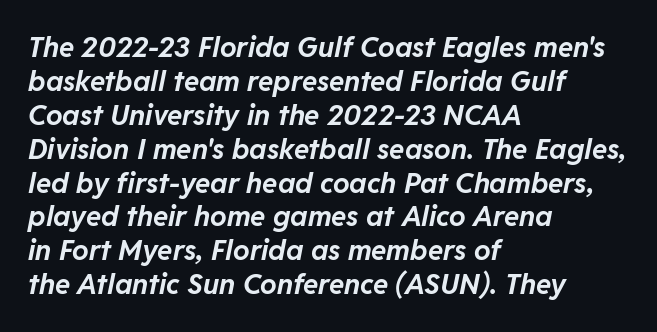
Clear beneath every line of the passage. The text carries the slant typical of an italic or oblique font. The characters look thick and weighty, a clear bold. The face used here is proportionally spaced, like ordinary book or web type. Tracking value appears to be zero — textbook default spacing. All the whitespace from short lines collects on the right.
